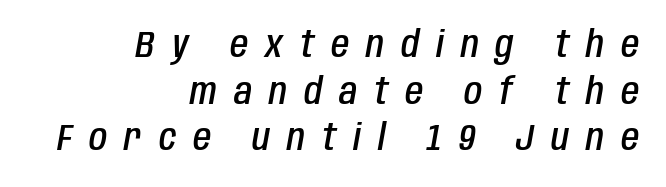
The image shows 37 px semibold, condensed type, italic (leaning right); set right-aligned, normal line spacing (1.26x), unusually wide letter spacing (+0.46 em), not underlined; low stroke contrast and a large x-height.
